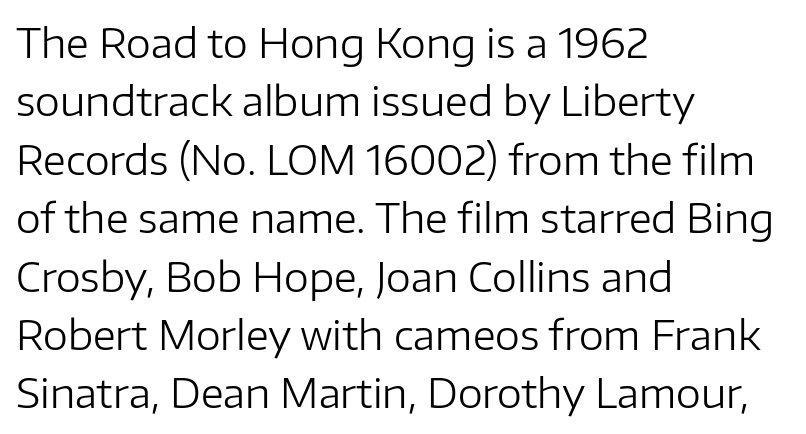
{"serif": "no", "italic": "no", "bold": "no", "weight": "regular", "width": "normal", "stroke_contrast": "low", "x_height": "medium", "monospaced": "no", "underline": "no", "align": "left", "line_spacing": "normal", "line_spacing_ratio": 1.46, "letter_spacing": "normal", "letter_spacing_em": 0.0, "glyph_px": 40}
